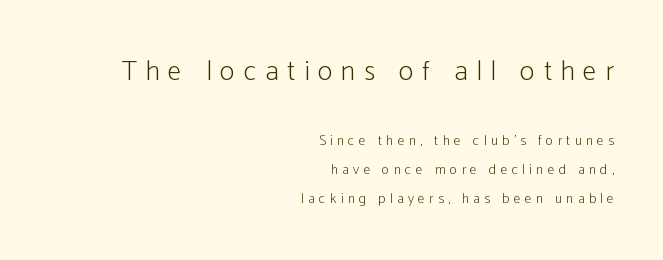
Q: Is the text bold? A: No.
Q: Is the text italic (slanted)? A: No, it is upright.
Q: Is the typeface a serif or a sans-serif typeface? A: Sans-serif.
Q: Is the text underlined? A: No.
Q: How is the paragraph aligned? A: Right-aligned.
Q: Is the spacing between letters normal or unusually wide? A: Unusually wide.
Q: Is the spacing between lines tight, normal or loose? A: Loose.
Q: Which block of text is set in a larger size, the first (top) or the second (bottom)? A: The first (top) one.
Q: Width (condensed, normal, or wide)? A: Condensed.
Q: Stroke contrast? A: Low.
Q: x-height? A: Medium.
Q: Monospaced? A: No.
